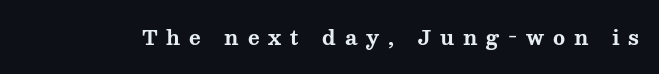
The image shows 20 px bold type, upright; set unusually wide letter spacing (+0.44 em), not underlined.
